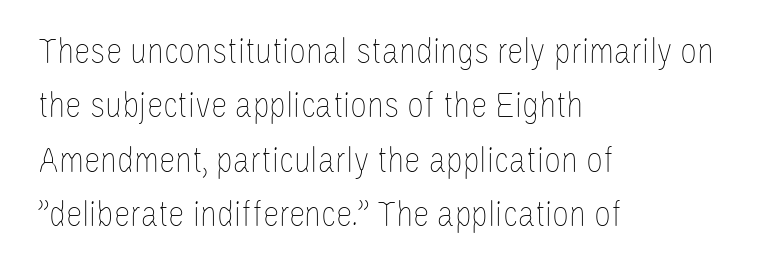
Q: Is the text bold? A: No.
Q: Is the text italic (slanted)? A: No, it is upright.
Q: Is the text underlined? A: No.
Q: How is the paragraph aligned? A: Left-aligned.
Q: Is the spacing between letters normal or unusually wide? A: Normal.
Q: Is the spacing between lines tight, normal or loose? A: Normal.
Q: Width (condensed, normal, or wide)? A: Condensed.
Q: Stroke contrast? A: Low.
Q: x-height? A: Large.
Q: Monospaced? A: No.
